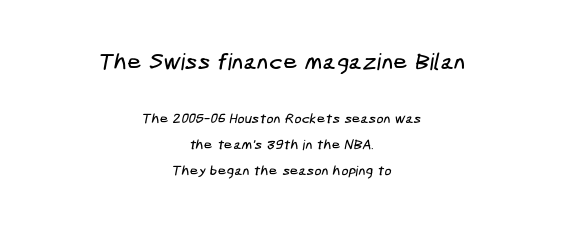
Q: Is the text underlined? A: No.
Q: How is the paragraph aligned? A: Centered.
Q: Is the spacing between letters normal or unusually wide? A: Normal.
Q: Which block of text is set in a larger size, the first (top) or the second (bottom)? A: The first (top) one.
